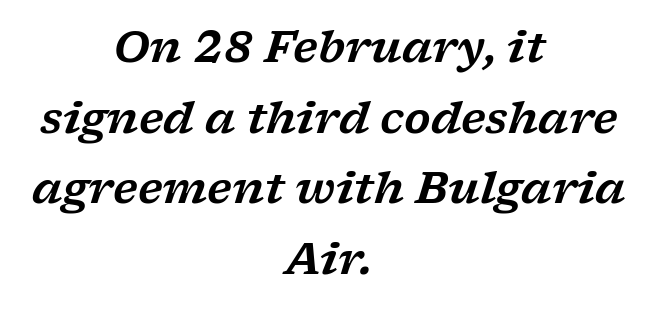
Emphasis-style slanted type is in use. Underline: absent. These lines are rendered in a variable-pitch font. These lines sit exactly where default settings would place them. Caption: multi-line text, centered on the measure. Letterform terminals end in serifs throughout the passage.
